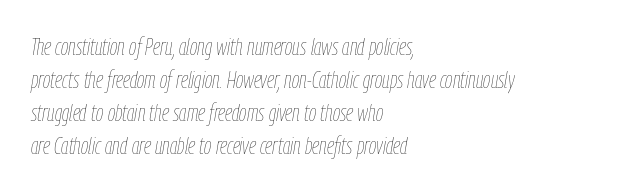
The letters are slanted; this is an italic face. The face looks like a standard text weight, possibly lighter. Spacing between characters is what you'd get straight out of the box. Leading: standard. Left-aligned paragraph, ragged on the right. The space beneath each line is pristine and unruled.
